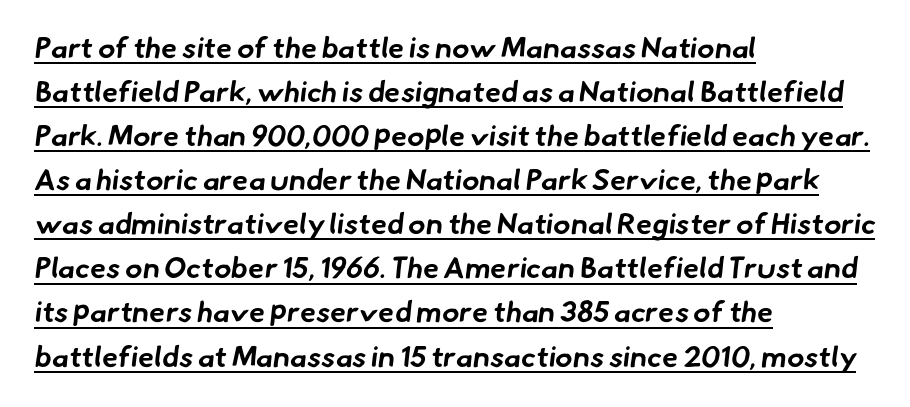
The image shows 29 px bold sans-serif type; set left-aligned, normal line spacing (1.52x), normal letter spacing, underlined; low stroke contrast and a small x-height.
